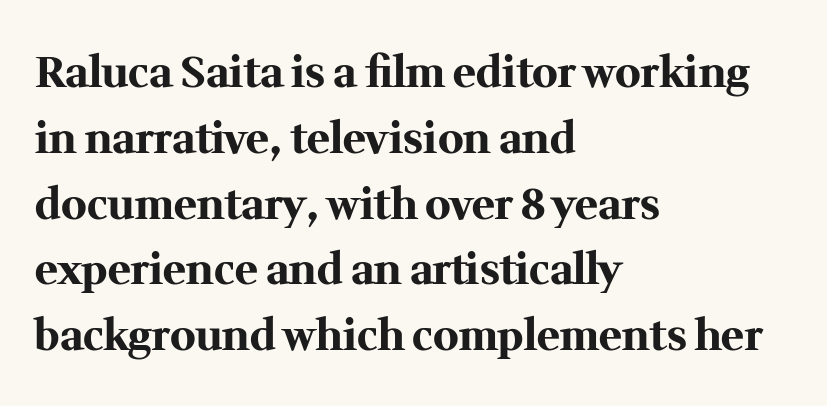
Letterform terminals end in serifs throughout the passage. Does the copy run flush right? No — it runs flush left. The baseline area is clear. Plenty of ink on the page — the face is bold.
